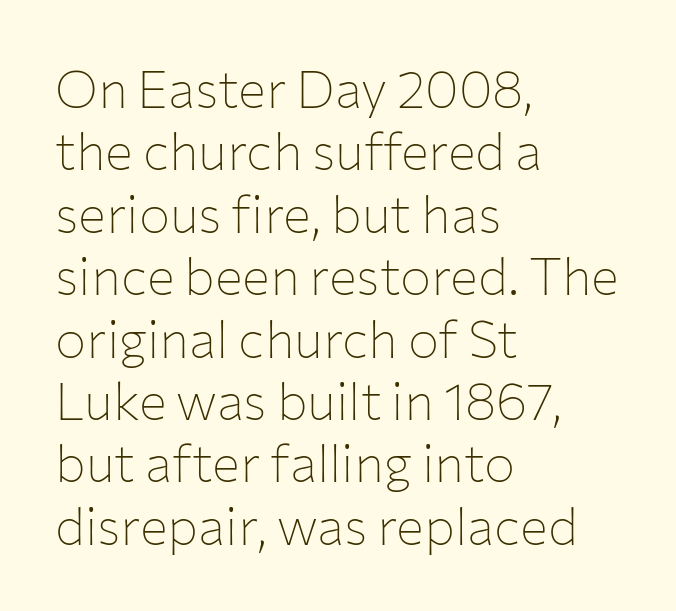
The image shows 52 px thin sans-serif type, upright; set left-aligned, line spacing 1.2x, normal letter spacing, not underlined; low stroke contrast and a medium x-height.
